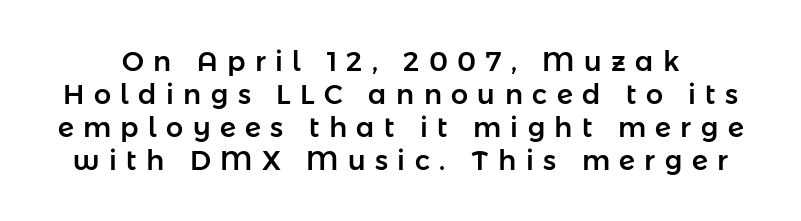
Is the letter spacing exaggerated? Yes — the characters are pushed far apart. Nope, not italic — everything's standing straight. Underline: absent.
